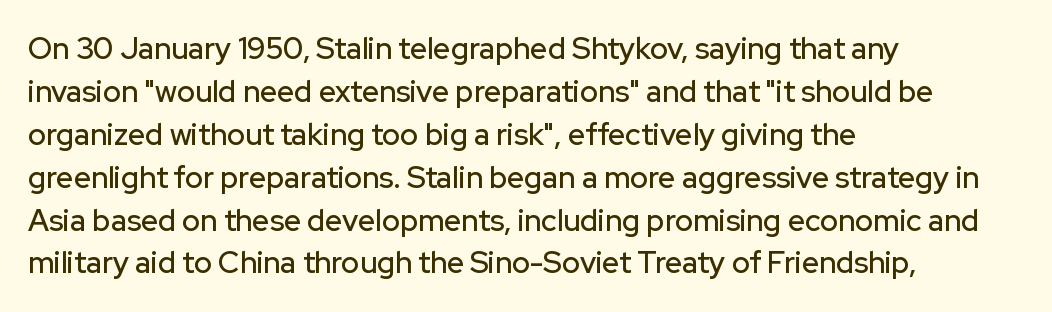
Look at the bottom of the vertical strokes: they stop flat, with no serifs. The leading is moderate, giving the passage an even texture. The baseline area is clear. The rendering uses natural spacing where letterforms have individual widths.
